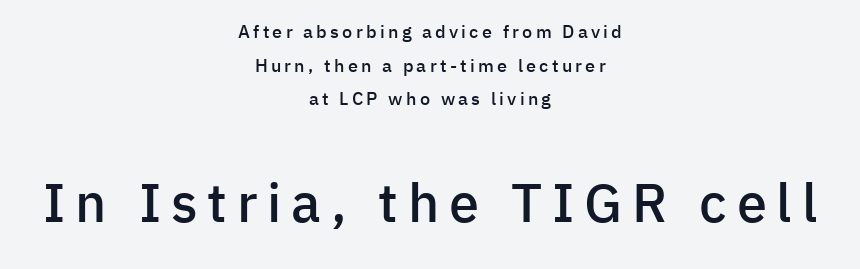
The more generous point size was reserved for the lower chunk. This is the in-between weight designers call semibold or demi. The strip under each line holds only bare page. A sans-serif font was chosen for this passage. The letters advance in unequal steps, a hallmark of proportional type. Each line is balanced around a shared central axis.
